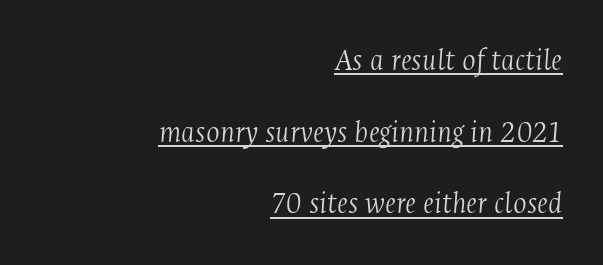
{"serif": "yes", "italic": "yes", "lean": "right", "slant_degrees": 4, "bold": "no", "weight": "light", "width": "condensed", "stroke_contrast": "medium", "x_height": "medium", "monospaced": "no", "underline": "yes", "align": "right", "line_spacing": "loose", "line_spacing_ratio": 2.24, "letter_spacing": "normal", "letter_spacing_em": 0.0, "glyph_px": 32}
